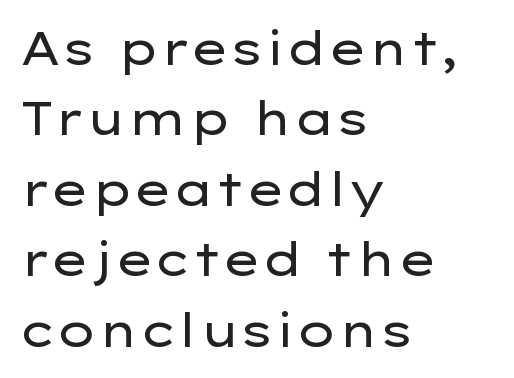
Nothing heavy about these letters — not bold at all. Is this a fixed-width face? No — the glyphs have proportional, varying widths. Default kerning and tracking; the words read as compact shapes. Glance below the letters and you will spot only blank space. Layout note: lines flush left.
